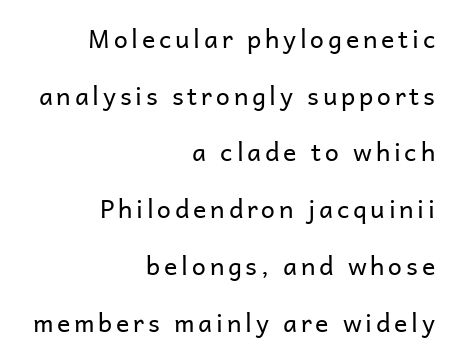
The baseline area is clear. The letters stand upright; this is a roman face. Stems here are at most as thick as an everyday book face. A flush-right, rag-left setting is used for this passage. Baseline-to-baseline distance is far greater than the letter height.
